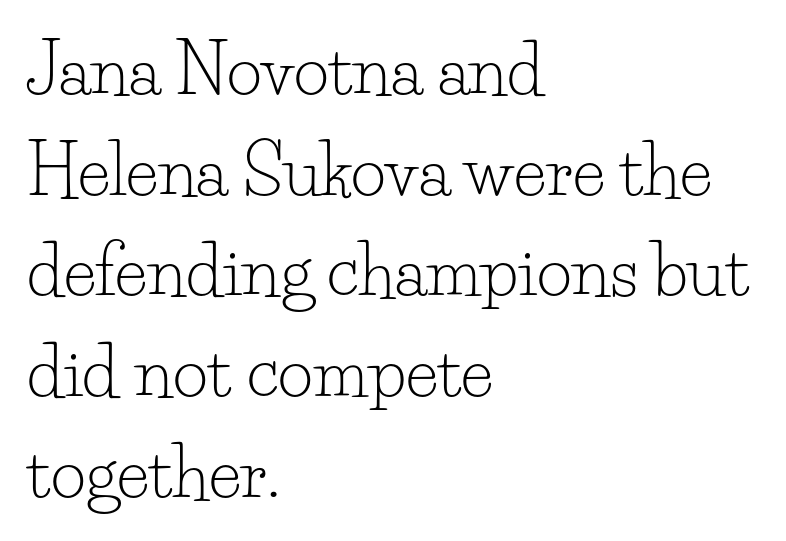
{"serif": "yes", "italic": "no", "bold": "no", "weight": "light", "width": "normal", "stroke_contrast": "low", "x_height": "small", "monospaced": "no", "underline": "no", "align": "left", "line_spacing": "normal", "line_spacing_ratio": 1.48, "letter_spacing": "normal", "letter_spacing_em": 0.0, "glyph_px": 68}
